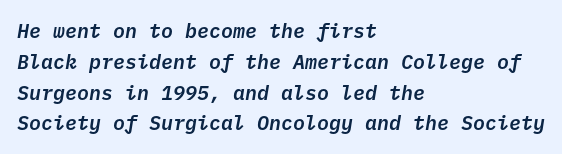
Tracking value appears to be zero — textbook default spacing. The string is rendered with underlining switched off. Where is the straight margin? On the left. Evenly set lines give the paragraph a standard silhouette.
